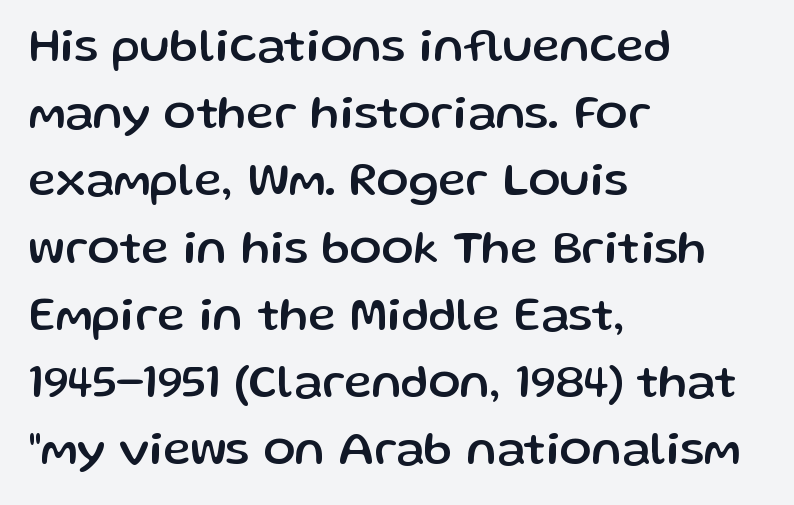
{"serif": "no", "italic": "no", "width": "normal", "stroke_contrast": "low", "x_height": "medium", "monospaced": "no", "underline": "no", "align": "left", "line_spacing": "normal", "line_spacing_ratio": 1.43, "letter_spacing": "normal", "letter_spacing_em": 0.0, "glyph_px": 47}
